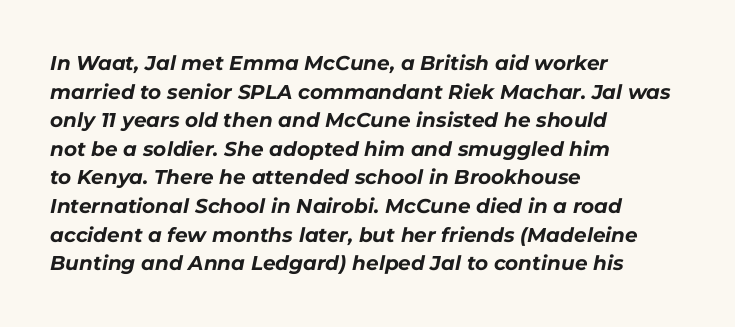
Q: Is the text bold? A: Yes.
Q: Is the text italic (slanted)? A: Yes, it leans right by about 11 degrees.
Q: Is the text underlined? A: No.
Q: How is the paragraph aligned? A: Left-aligned.
Q: Is the spacing between letters normal or unusually wide? A: Normal.
Q: Is the spacing between lines tight, normal or loose? A: Normal.
